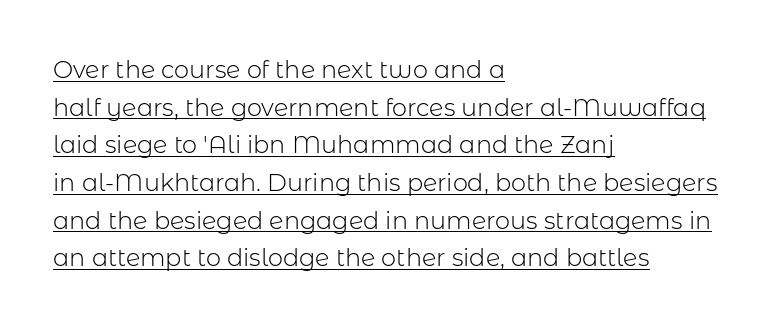
The image shows 24 px text type, upright; set left-aligned, normal line spacing (1.57x), normal letter spacing, underlined.
